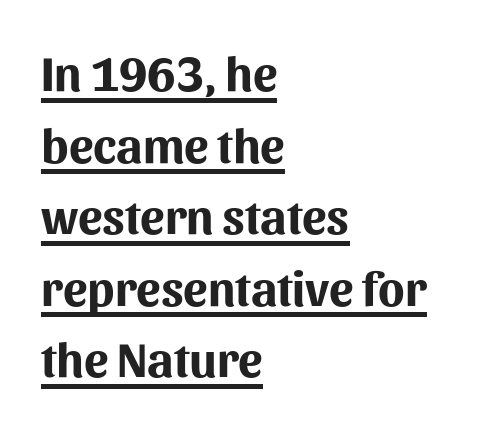
Q: Is the text bold? A: Yes.
Q: Is the text italic (slanted)? A: No, it is upright.
Q: Is the typeface a serif or a sans-serif typeface? A: Sans-serif.
Q: Is the text underlined? A: Yes.
Q: How is the paragraph aligned? A: Left-aligned.
Q: Is the spacing between letters normal or unusually wide? A: Normal.
Q: Is the spacing between lines tight, normal or loose? A: Normal.
Q: Width (condensed, normal, or wide)? A: Normal.
Q: Stroke contrast? A: Medium.
Q: x-height? A: Medium.
Q: Monospaced? A: No.
